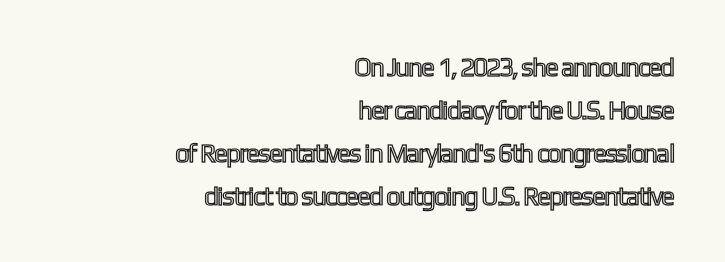
Q: Is the text italic (slanted)? A: No, it is upright.
Q: Is the text underlined? A: No.
Q: How is the paragraph aligned? A: Right-aligned.
Q: Is the spacing between letters normal or unusually wide? A: Normal.
Q: Is the spacing between lines tight, normal or loose? A: Normal.
